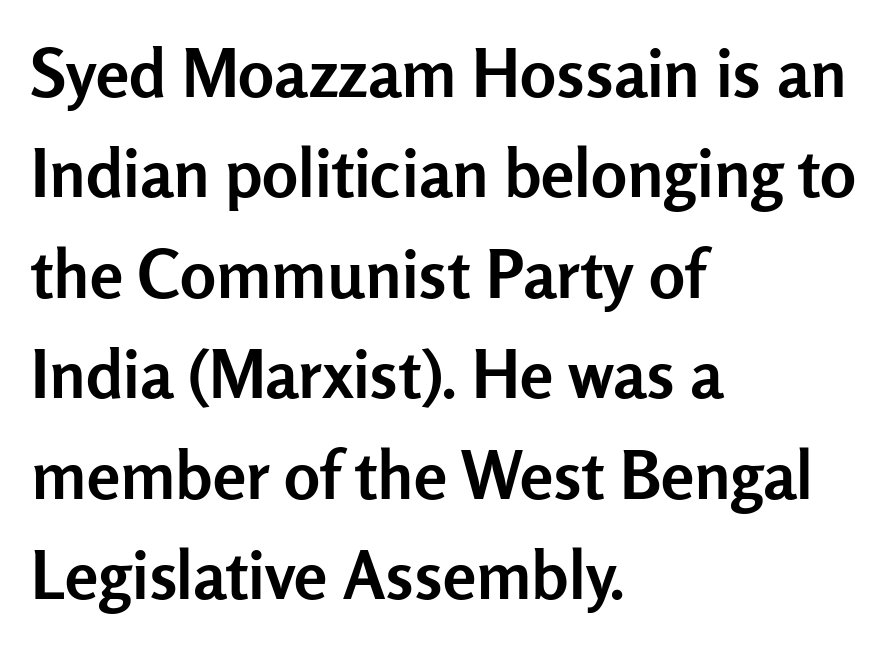
{"serif": "no", "italic": "no", "bold": "yes", "weight": "semibold", "width": "normal", "stroke_contrast": "low", "x_height": "medium", "monospaced": "no", "underline": "no", "align": "left", "line_spacing": "normal", "line_spacing_ratio": 1.5, "letter_spacing": "normal", "letter_spacing_em": 0.0, "glyph_px": 67}
